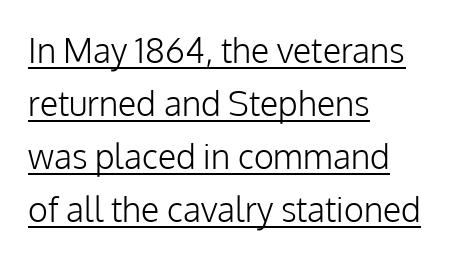
{"serif": "no", "italic": "no", "bold": "no", "weight": "light", "width": "normal", "stroke_contrast": "low", "x_height": "medium", "monospaced": "no", "underline": "yes", "align": "left", "line_spacing": "normal", "line_spacing_ratio": 1.56, "letter_spacing": "normal", "letter_spacing_em": 0.0, "glyph_px": 34}
